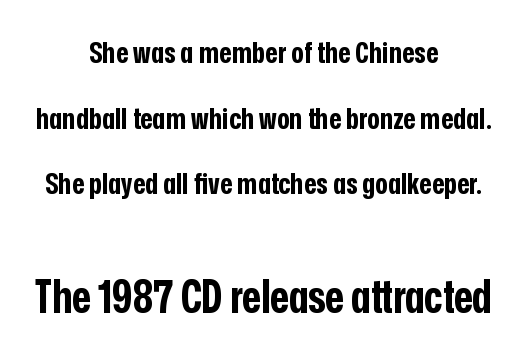
Look at the bottom of the vertical strokes: they stop flat, with no serifs. Larger block? The one below; the one above is distinctly smaller. Does the copy run flush right? No — it is centered line by line. Students, this is bold: see how much ink each stroke carries. These lines are rendered in a variable-pitch font.
